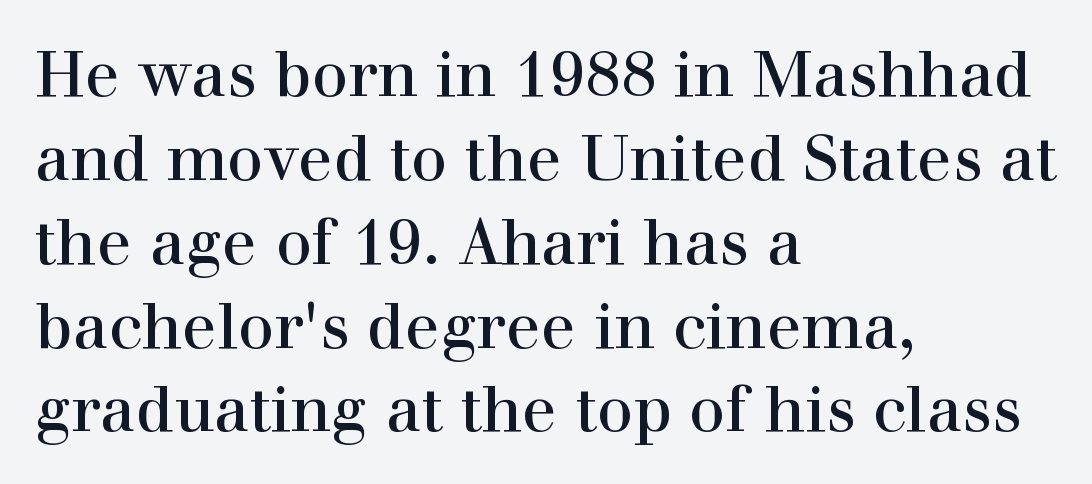
The paragraph has a hard left edge and a soft right edge. These lines were composed using upright roman letters. Is there much room between lines? A standard amount, neither cramped nor airy. A bare baseline throughout the passage.
